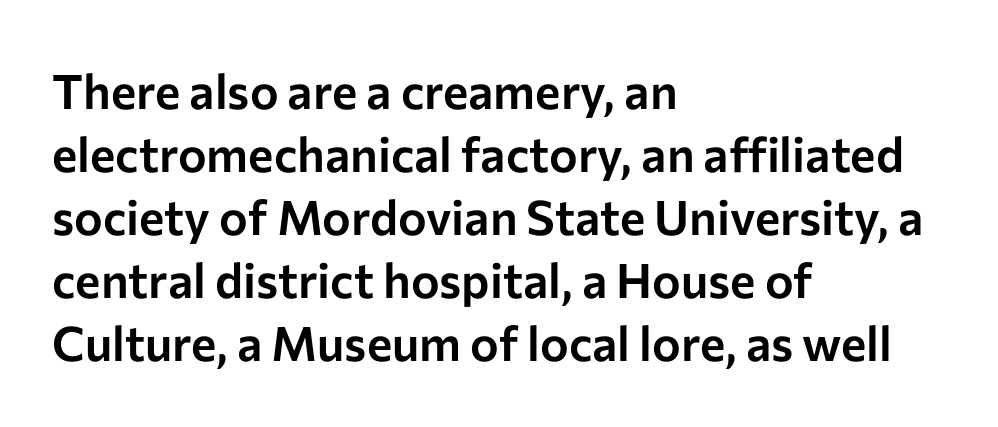
Q: Is the text italic (slanted)? A: No, it is upright.
Q: Is the typeface a serif or a sans-serif typeface? A: Sans-serif.
Q: Is the text underlined? A: No.
Q: How is the paragraph aligned? A: Left-aligned.
Q: Is the spacing between letters normal or unusually wide? A: Normal.
Q: Is the spacing between lines tight, normal or loose? A: Normal.
Q: Width (condensed, normal, or wide)? A: Normal.
Q: Stroke contrast? A: Low.
Q: x-height? A: Medium.
Q: Monospaced? A: No.
